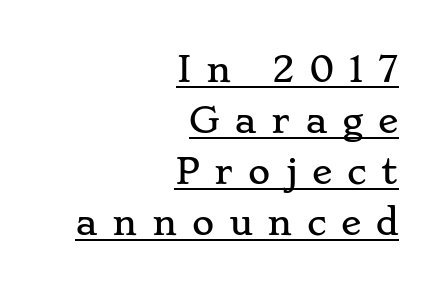
{"serif": "yes", "italic": "no", "width": "wide", "stroke_contrast": "low", "x_height": "small", "monospaced": "no", "underline": "yes", "align": "right", "line_spacing": "normal", "line_spacing_ratio": 1.5, "letter_spacing": "wide", "letter_spacing_em": 0.43, "glyph_px": 34}
